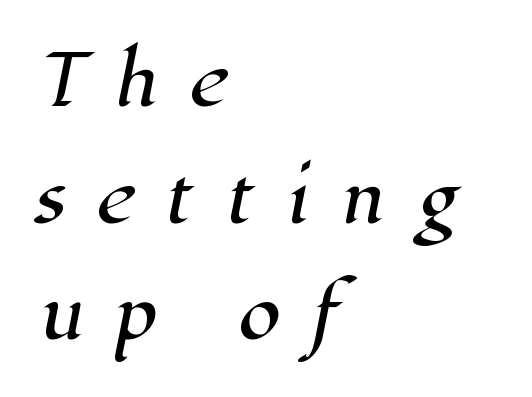
Q: Is the typeface a serif or a sans-serif typeface? A: Serif.
Q: Is the text underlined? A: No.
Q: How is the paragraph aligned? A: Left-aligned.
Q: Is the spacing between letters normal or unusually wide? A: Unusually wide.
Q: Is the spacing between lines tight, normal or loose? A: Normal.
Q: Width (condensed, normal, or wide)? A: Normal.
Q: Stroke contrast? A: High.
Q: x-height? A: Medium.
Q: Monospaced? A: No.
